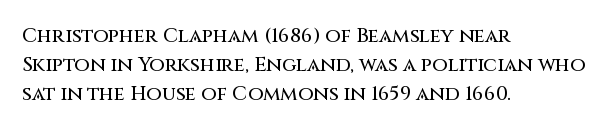
{"italic": "no", "underline": "no", "align": "left", "line_spacing": "normal", "line_spacing_ratio": 1.45, "letter_spacing": "normal", "letter_spacing_em": 0.0, "glyph_px": 20}
